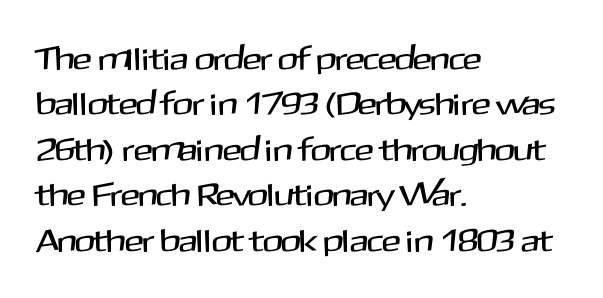
Compared with typical paragraphs, the rows here are spaced about the same. The letters stand upright; this is a roman face. Glance below the letters and you will spot only blank space. The letters advance in unequal steps, a hallmark of proportional type.
